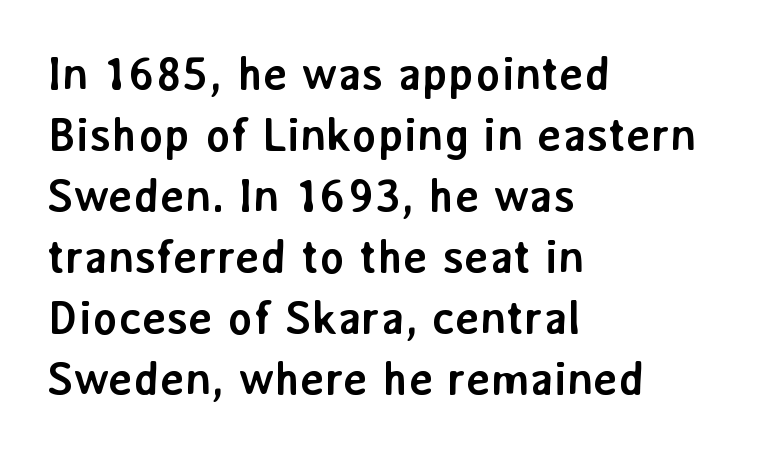
{"serif": "no", "italic": "no", "bold": "yes", "weight": "semibold", "width": "normal", "stroke_contrast": "low", "x_height": "medium", "monospaced": "no", "underline": "no", "align": "left", "line_spacing": "normal", "line_spacing_ratio": 1.3, "letter_spacing": "normal", "letter_spacing_em": 0.0, "glyph_px": 47}
